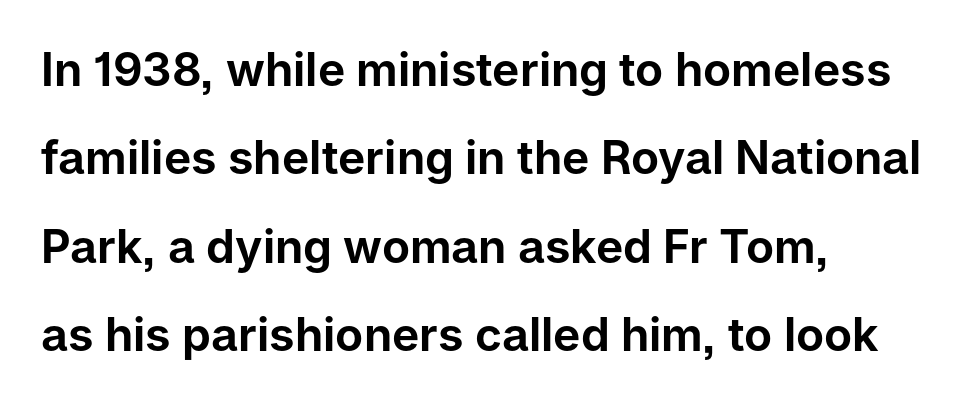
The glyphs in this specimen are sans serif. Students, note that the glyphs here touch the page at normal intervals. The specimen reads as upright at a glance. The face used here is proportionally spaced, like ordinary book or web type. The space between consecutive lines is lavish.
